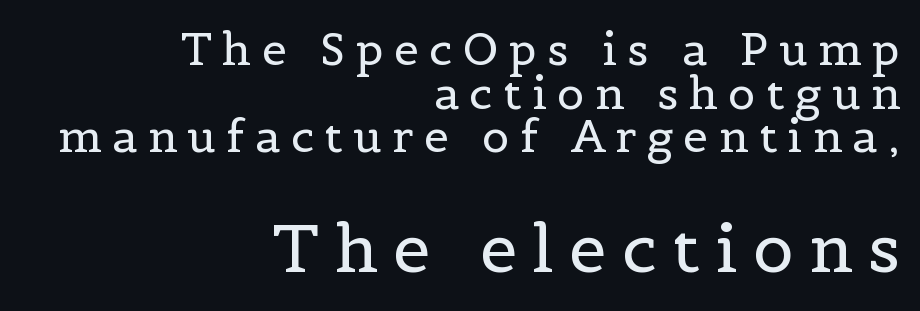
The image shows 67 px regular-weight serif type, upright; set right-aligned, tight line spacing (0.97x), unusually wide letter spacing (+0.23 em), not underlined; the second (bottom) block is 1.49x larger; a medium x-height.
